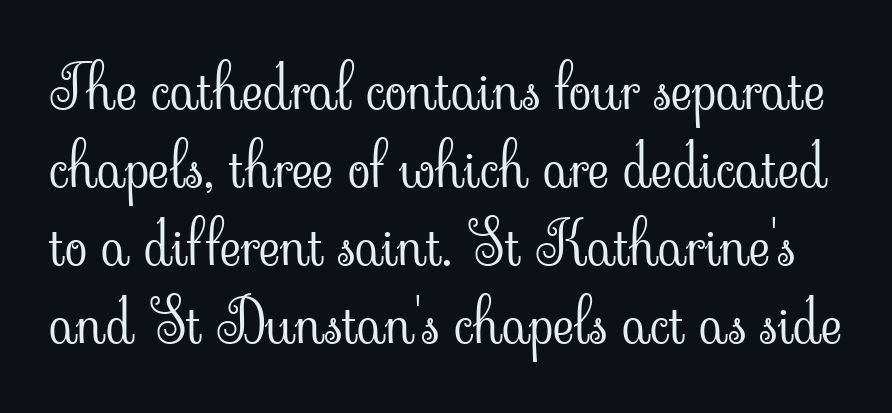
The image shows 59 px light serif type, upright; set normal line spacing (1.32x), normal letter spacing, not underlined; low stroke contrast and a small x-height.
